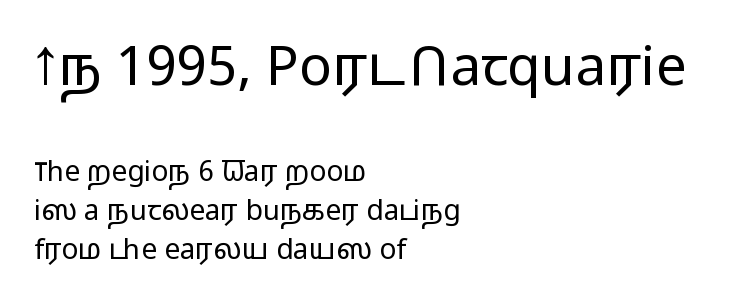
{"serif": "no", "italic": "no", "bold": "no", "weight": "light", "width": "wide", "stroke_contrast": "low", "x_height": "medium", "monospaced": "no", "underline": "no", "align": "left", "line_spacing": "normal", "line_spacing_ratio": 1.4, "letter_spacing": "normal", "letter_spacing_em": 0.0, "larger_block": "first", "size_ratio": 1.96, "glyph_px": 55}
